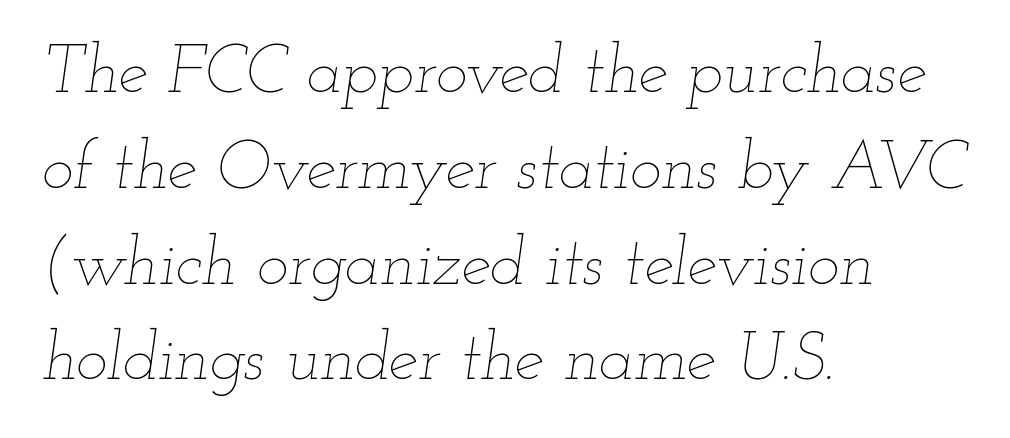
Q: Is the text bold? A: No.
Q: Is the text italic (slanted)? A: Yes, it leans right by about 12 degrees.
Q: Is the text underlined? A: No.
Q: How is the paragraph aligned? A: Left-aligned.
Q: Is the spacing between letters normal or unusually wide? A: Normal.
Q: Is the spacing between lines tight, normal or loose? A: Normal.
Q: Width (condensed, normal, or wide)? A: Wide.
Q: Stroke contrast? A: Low.
Q: x-height? A: Small.
Q: Monospaced? A: No.
